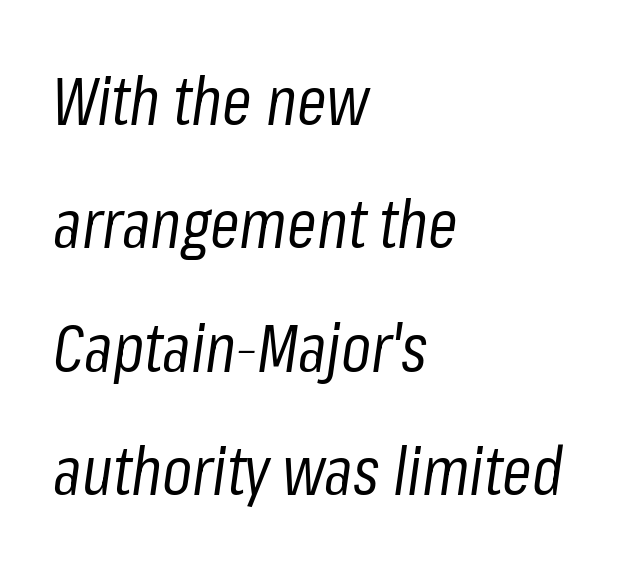
Q: Is the text bold? A: No.
Q: Is the text italic (slanted)? A: Yes, it leans right by about 8 degrees.
Q: Is the text underlined? A: No.
Q: How is the paragraph aligned? A: Left-aligned.
Q: Is the spacing between letters normal or unusually wide? A: Normal.
Q: Width (condensed, normal, or wide)? A: Condensed.
Q: Stroke contrast? A: Low.
Q: x-height? A: Medium.
Q: Monospaced? A: No.
